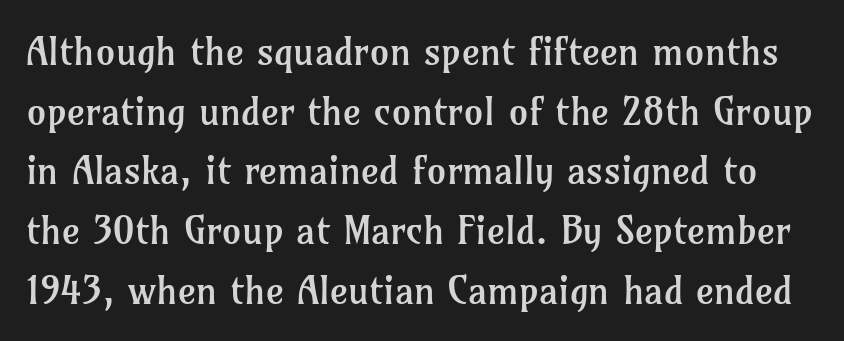
The image shows 39 px regular-weight serif type, upright; set normal line spacing (1.53x), normal letter spacing, not underlined; low stroke contrast and a medium x-height.
